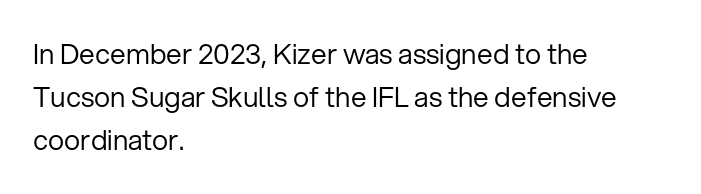
Q: Is the text bold? A: No.
Q: Is the text italic (slanted)? A: No, it is upright.
Q: Is the typeface a serif or a sans-serif typeface? A: Sans-serif.
Q: Is the text underlined? A: No.
Q: How is the paragraph aligned? A: Left-aligned.
Q: Is the spacing between letters normal or unusually wide? A: Normal.
Q: Is the spacing between lines tight, normal or loose? A: Normal.
Q: Width (condensed, normal, or wide)? A: Normal.
Q: Stroke contrast? A: Low.
Q: x-height? A: Medium.
Q: Monospaced? A: No.
